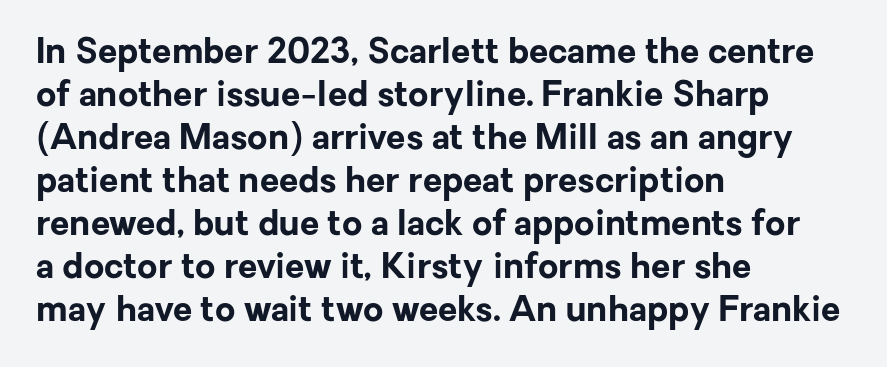
{"serif": "no", "italic": "no", "bold": "yes", "weight": "bold", "width": "normal", "stroke_contrast": "low", "x_height": "medium", "monospaced": "no", "underline": "no", "align": "left", "line_spacing_ratio": 1.23, "letter_spacing": "normal", "letter_spacing_em": 0.0, "glyph_px": 35}
